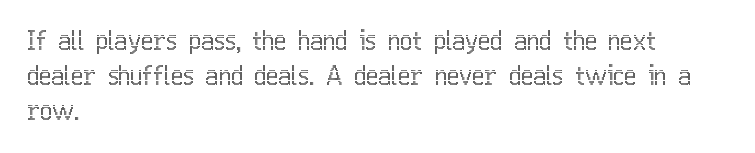
Q: Is the text italic (slanted)? A: No, it is upright.
Q: Is the text underlined? A: No.
Q: How is the paragraph aligned? A: Left-aligned.
Q: Is the spacing between letters normal or unusually wide? A: Normal.
Q: Is the spacing between lines tight, normal or loose? A: Normal.
